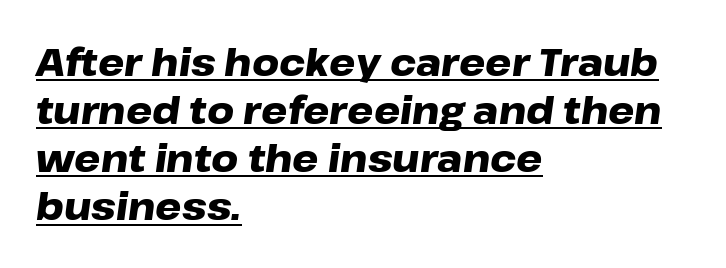
{"italic": "yes", "lean": "right", "slant_degrees": 8, "bold": "yes", "weight": "heavy", "width": "wide", "stroke_contrast": "low", "x_height": "medium", "monospaced": "no", "underline": "yes", "align": "left", "line_spacing": "normal", "line_spacing_ratio": 1.3, "letter_spacing": "normal", "letter_spacing_em": 0.0, "glyph_px": 37}
